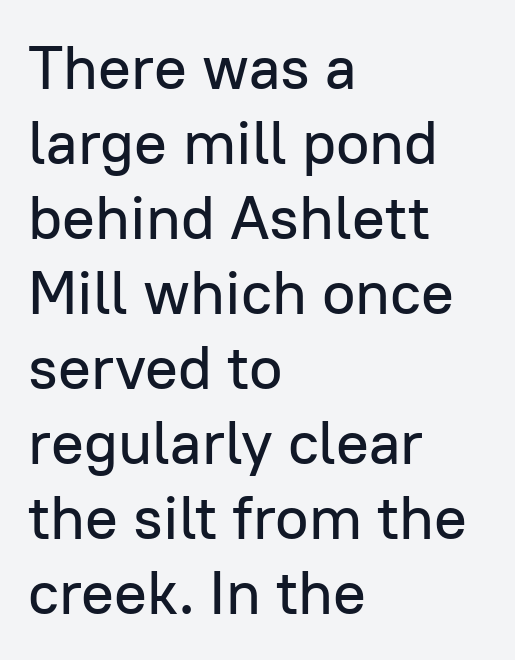
Does the type have serifs? No, each stem ends abruptly. Words float on clear page, feet unadorned. Spacing verdict: proportional, widths tailored to each character. Ordinary non-slanted type is in use. The setting favours the left margin, as ordinary paragraphs usually do.
